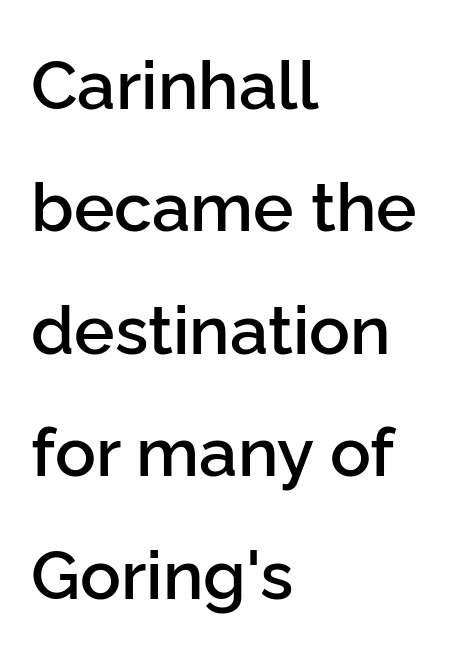
The lettering holds an erect, upright posture throughout. Compared with an ordinary text face, these strokes are moderately heavier — a semibold. Glance below the letters and you will spot only blank space. Varying glyph widths throughout — classic text-font behaviour.
